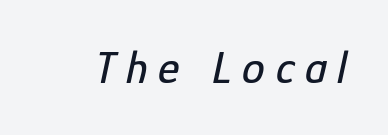
{"italic": "yes", "lean": "right", "slant_degrees": 12, "width": "condensed", "stroke_contrast": "low", "x_height": "medium", "monospaced": "no", "underline": "no", "letter_spacing": "wide", "letter_spacing_em": 0.23, "glyph_px": 46}
